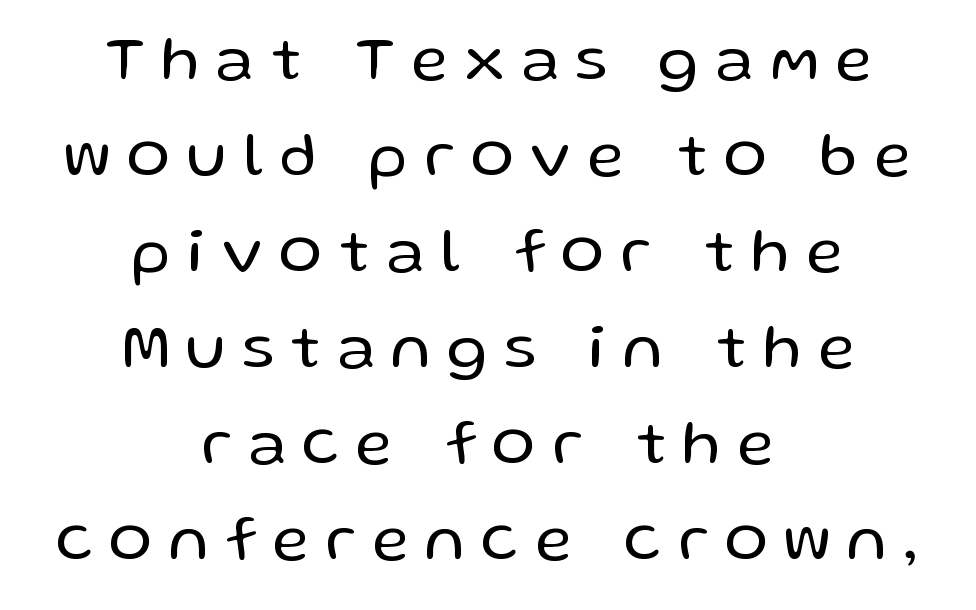
The image shows 64 px regular-weight sans-serif type, upright; set centered, normal line spacing (1.5x), unusually wide letter spacing (+0.27 em), not underlined; low stroke contrast and a medium x-height.
